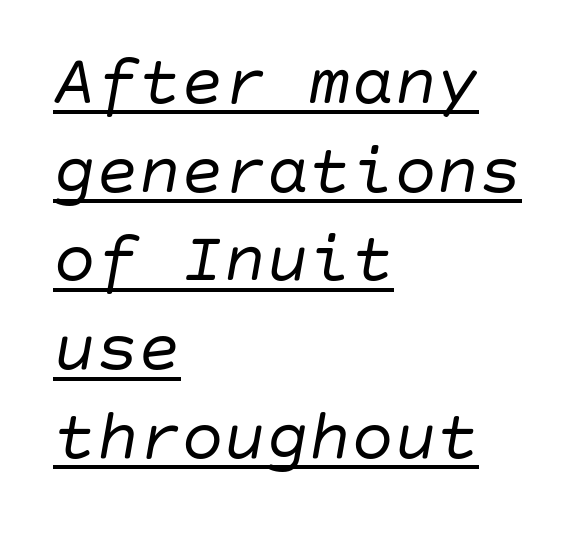
Counters stay open thanks to moderate or lighter strokes. This rendering leaves character spacing at its baseline value. The typography opts for an oblique posture over an upright one. Left-aligned paragraph, ragged on the right.
